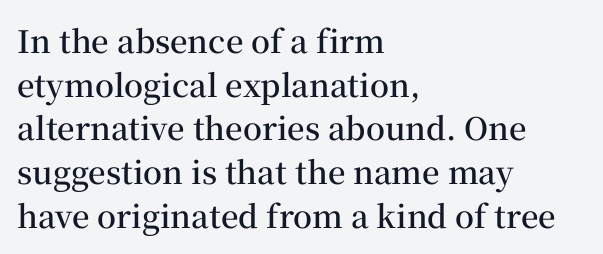
The image shows 31 px semibold serif type, upright; set left-aligned, normal line spacing (1.41x), normal letter spacing, not underlined; medium stroke contrast and a medium x-height.
